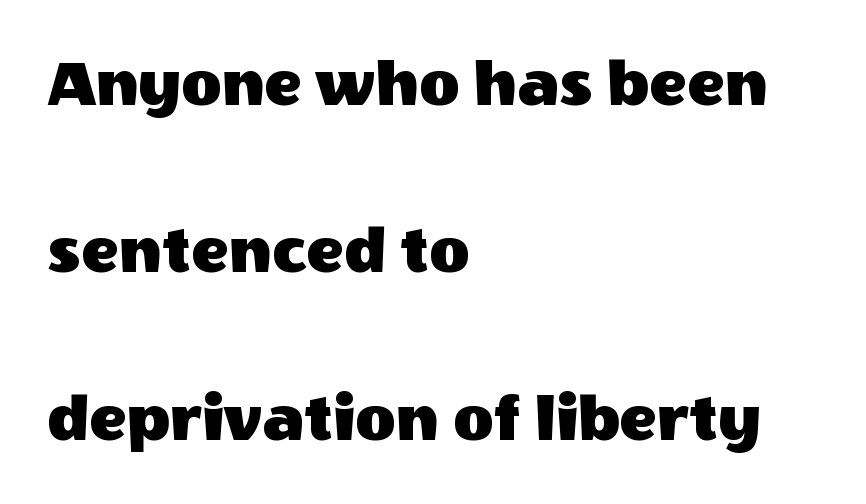
Q: Is the text italic (slanted)? A: No, it is upright.
Q: Is the typeface a serif or a sans-serif typeface? A: Sans-serif.
Q: Is the text underlined? A: No.
Q: How is the paragraph aligned? A: Left-aligned.
Q: Is the spacing between letters normal or unusually wide? A: Normal.
Q: Is the spacing between lines tight, normal or loose? A: Loose.
Q: Width (condensed, normal, or wide)? A: Normal.
Q: x-height? A: Large.
Q: Monospaced? A: No.
